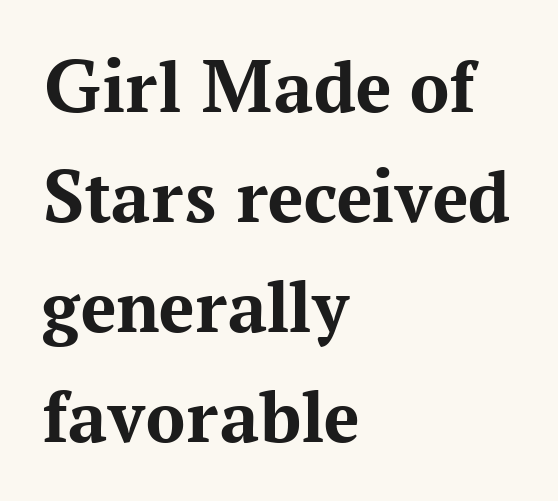
{"serif": "yes", "italic": "no", "bold": "yes", "weight": "bold", "width": "normal", "stroke_contrast": "medium", "x_height": "medium", "monospaced": "no", "underline": "no", "align": "left", "line_spacing": "normal", "line_spacing_ratio": 1.41, "letter_spacing": "normal", "letter_spacing_em": 0.0, "glyph_px": 78}
